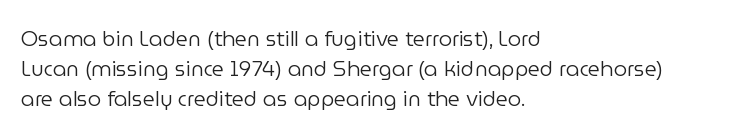
Q: Is the text bold? A: No.
Q: Is the text italic (slanted)? A: No, it is upright.
Q: Is the text underlined? A: No.
Q: How is the paragraph aligned? A: Left-aligned.
Q: Is the spacing between letters normal or unusually wide? A: Normal.
Q: Is the spacing between lines tight, normal or loose? A: Normal.
